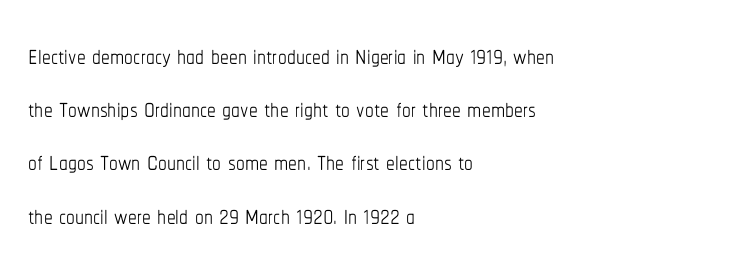
{"italic": "no", "bold": "no", "weight": "thin", "width": "condensed", "stroke_contrast": "low", "x_height": "medium", "monospaced": "no", "underline": "no", "align": "left", "line_spacing": "normal", "line_spacing_ratio": 1.52, "letter_spacing": "normal", "letter_spacing_em": 0.0, "glyph_px": 35}
